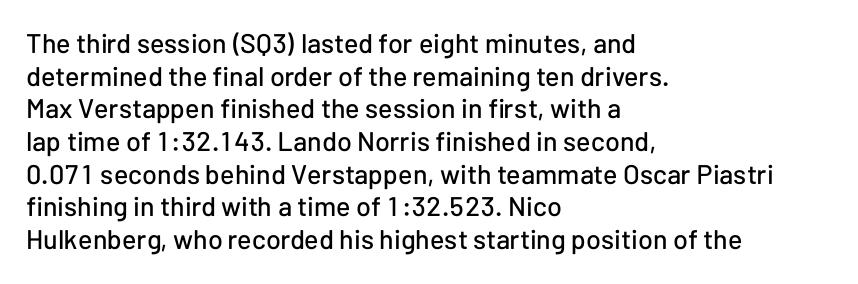
{"italic": "no", "underline": "no", "align": "left", "line_spacing_ratio": 1.21, "letter_spacing": "normal", "letter_spacing_em": 0.0, "glyph_px": 27}
